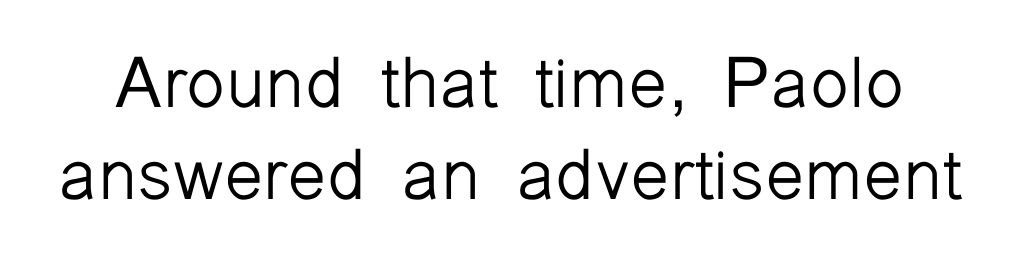
{"serif": "no", "italic": "no", "bold": "no", "weight": "light", "width": "normal", "stroke_contrast": "low", "x_height": "medium", "monospaced": "no", "underline": "no", "line_spacing": "normal", "line_spacing_ratio": 1.3, "letter_spacing": "normal", "letter_spacing_em": 0.0, "glyph_px": 71}
